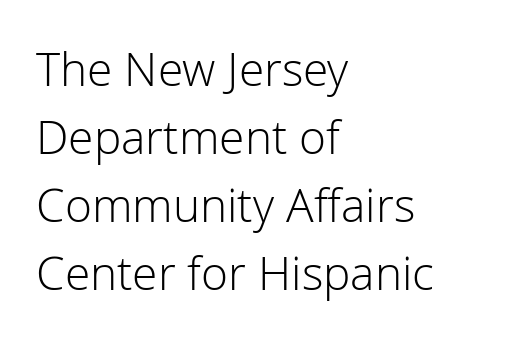
{"serif": "no", "italic": "no", "bold": "no", "weight": "light", "width": "normal", "stroke_contrast": "low", "x_height": "medium", "monospaced": "no", "underline": "no", "align": "left", "line_spacing": "normal", "line_spacing_ratio": 1.48, "letter_spacing": "normal", "letter_spacing_em": 0.0, "glyph_px": 46}
